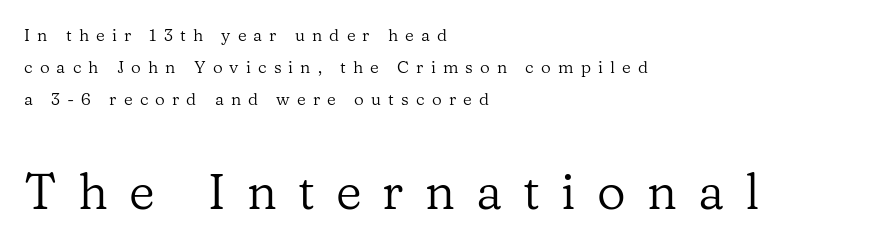
{"serif": "yes", "italic": "no", "bold": "no", "weight": "regular", "width": "normal", "stroke_contrast": "low", "x_height": "medium", "monospaced": "no", "underline": "no", "align": "left", "line_spacing_ratio": 1.89, "letter_spacing": "wide", "letter_spacing_em": 0.42, "larger_block": "second", "size_ratio": 2.94, "glyph_px": 50}
